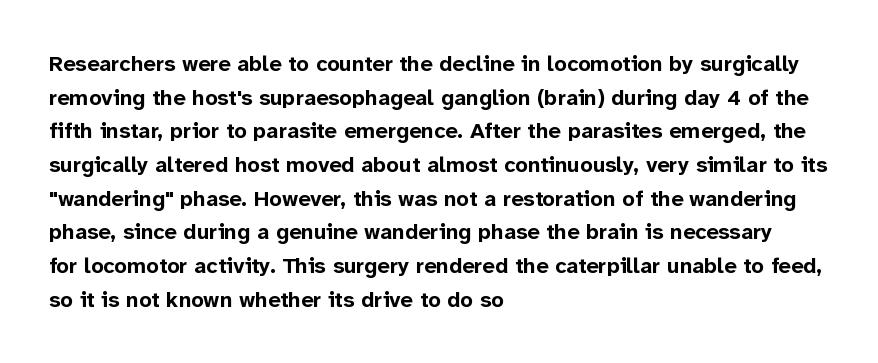
Q: Is the text bold? A: Yes.
Q: Is the text italic (slanted)? A: No, it is upright.
Q: Is the text underlined? A: No.
Q: How is the paragraph aligned? A: Left-aligned.
Q: Is the spacing between letters normal or unusually wide? A: Normal.
Q: Is the spacing between lines tight, normal or loose? A: Normal.
